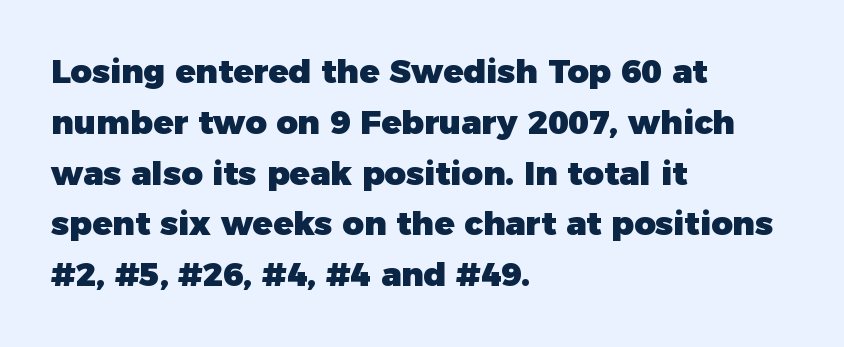
{"serif": "no", "italic": "no", "bold": "yes", "weight": "heavy", "width": "normal", "stroke_contrast": "low", "x_height": "medium", "monospaced": "no", "underline": "no", "align": "left", "line_spacing": "normal", "line_spacing_ratio": 1.54, "letter_spacing": "normal", "letter_spacing_em": 0.0, "glyph_px": 33}
